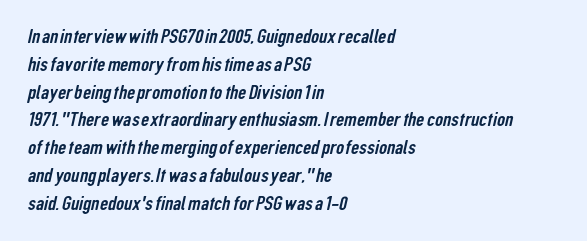
{"underline": "no", "align": "left", "line_spacing": "normal", "line_spacing_ratio": 1.39, "letter_spacing": "normal", "letter_spacing_em": 0.0, "glyph_px": 20}
